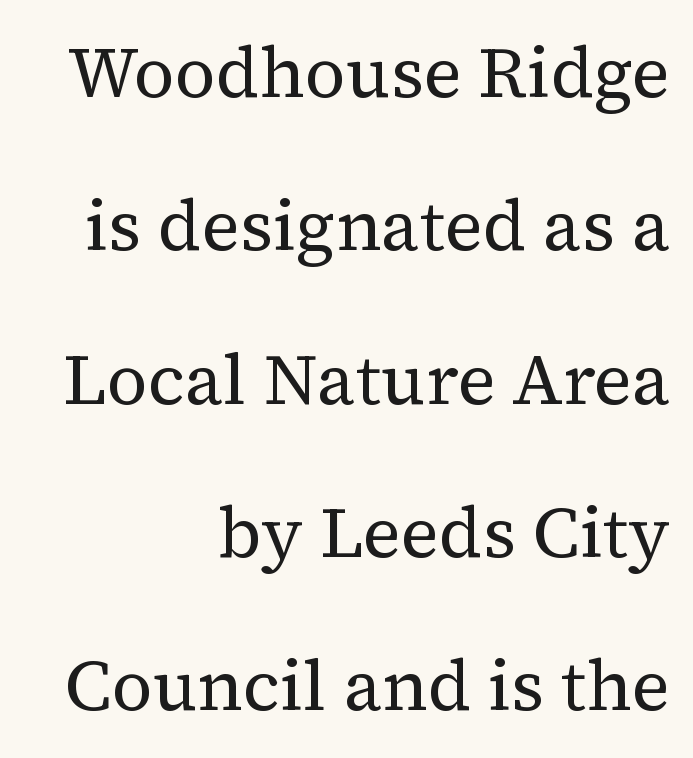
{"serif": "yes", "italic": "no", "bold": "no", "weight": "regular", "width": "normal", "stroke_contrast": "medium", "x_height": "medium", "monospaced": "no", "underline": "no", "align": "right", "line_spacing": "loose", "line_spacing_ratio": 2.16, "letter_spacing": "normal", "letter_spacing_em": 0.0, "glyph_px": 71}
